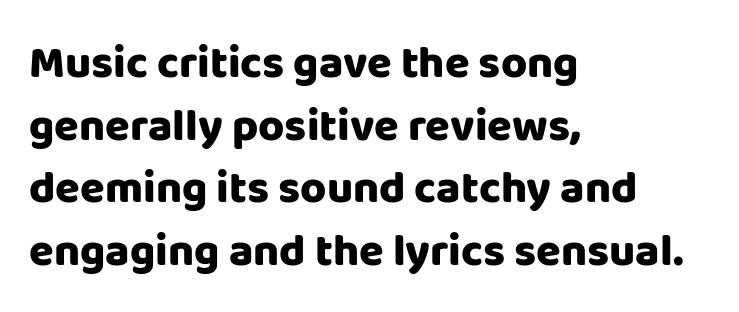
{"serif": "no", "italic": "no", "bold": "yes", "weight": "heavy", "width": "normal", "stroke_contrast": "low", "x_height": "large", "monospaced": "no", "underline": "no", "align": "left", "line_spacing": "normal", "line_spacing_ratio": 1.39, "letter_spacing": "normal", "letter_spacing_em": 0.0, "glyph_px": 45}
